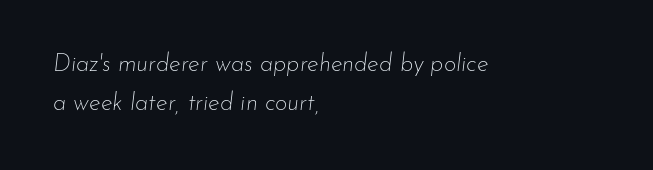
Q: Is the text bold? A: No.
Q: Is the text italic (slanted)? A: Yes, it leans right by about 7 degrees.
Q: Is the text underlined? A: No.
Q: How is the paragraph aligned? A: Left-aligned.
Q: Is the spacing between letters normal or unusually wide? A: Normal.
Q: Is the spacing between lines tight, normal or loose? A: Normal.
